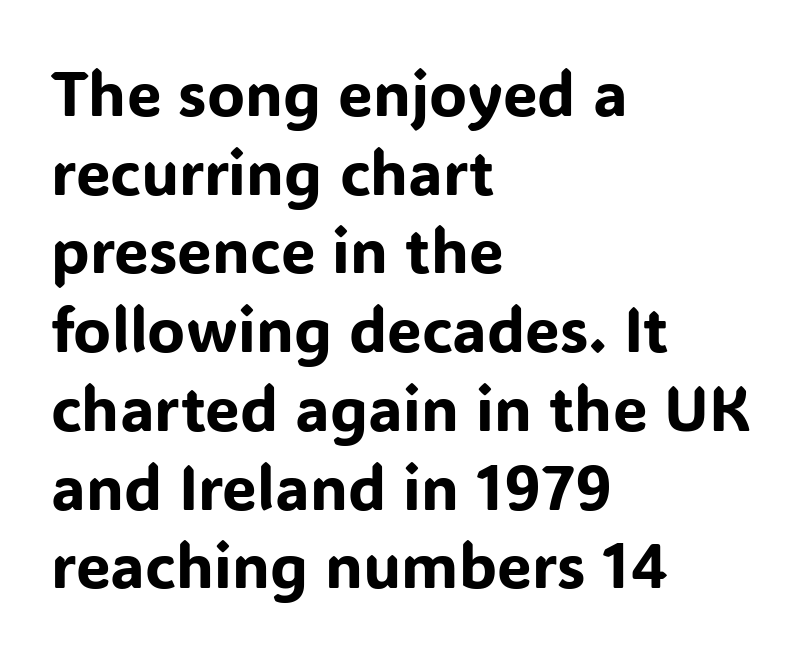
{"serif": "no", "italic": "no", "width": "normal", "stroke_contrast": "low", "x_height": "medium", "monospaced": "no", "underline": "no", "align": "left", "line_spacing": "normal", "line_spacing_ratio": 1.27, "letter_spacing": "normal", "letter_spacing_em": 0.0, "glyph_px": 62}
